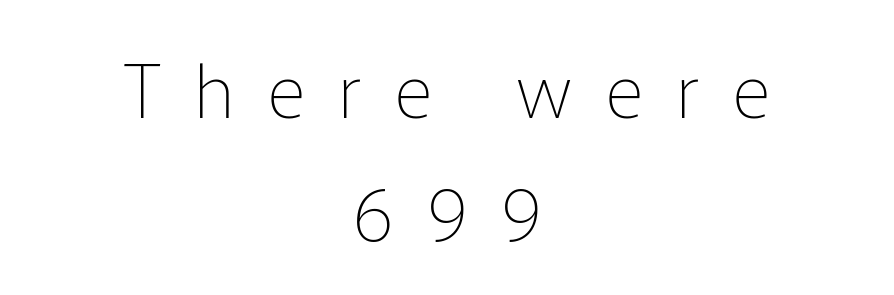
Q: Is the text bold? A: No.
Q: Is the text italic (slanted)? A: No, it is upright.
Q: Is the typeface a serif or a sans-serif typeface? A: Sans-serif.
Q: Is the text underlined? A: No.
Q: How is the paragraph aligned? A: Centered.
Q: Is the spacing between letters normal or unusually wide? A: Unusually wide.
Q: Is the spacing between lines tight, normal or loose? A: Normal.
Q: Width (condensed, normal, or wide)? A: Normal.
Q: Stroke contrast? A: Low.
Q: x-height? A: Medium.
Q: Monospaced? A: No.
